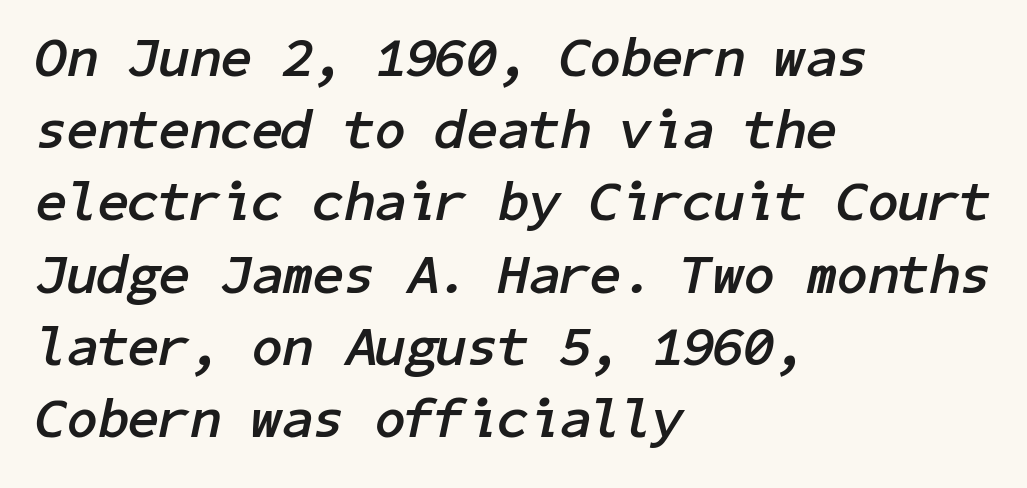
The image shows 56 px semibold type, italic (leaning right); set left-aligned, normal line spacing (1.29x), normal letter spacing, not underlined; low stroke contrast and a medium x-height.
